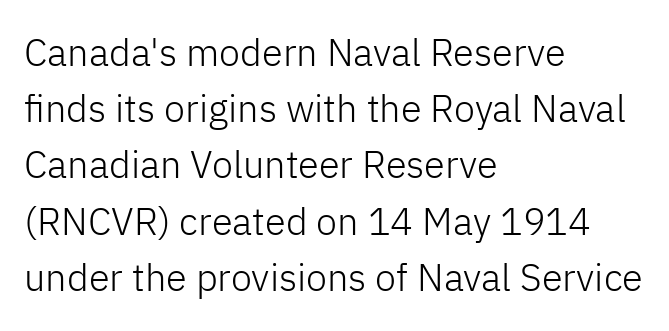
{"serif": "no", "italic": "no", "bold": "no", "weight": "light", "width": "normal", "stroke_contrast": "low", "x_height": "medium", "monospaced": "no", "underline": "no", "align": "left", "line_spacing": "normal", "line_spacing_ratio": 1.48, "letter_spacing": "normal", "letter_spacing_em": 0.0, "glyph_px": 38}
